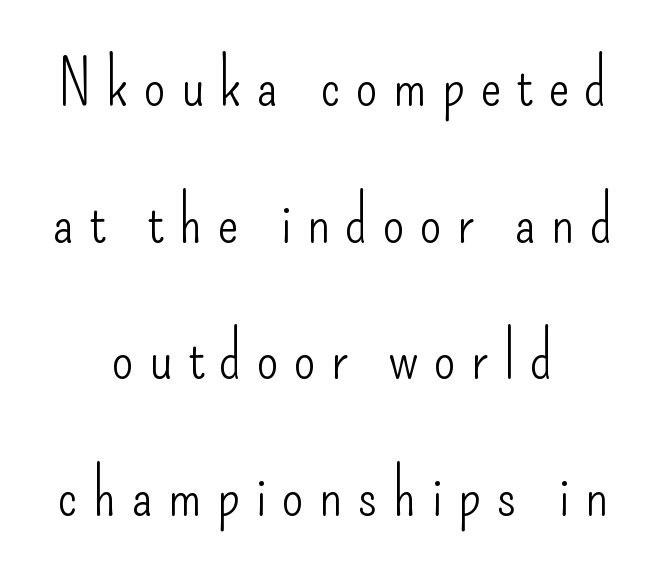
Q: Is the text bold? A: No.
Q: Is the text italic (slanted)? A: No, it is upright.
Q: Is the typeface a serif or a sans-serif typeface? A: Sans-serif.
Q: Is the text underlined? A: No.
Q: How is the paragraph aligned? A: Centered.
Q: Is the spacing between letters normal or unusually wide? A: Unusually wide.
Q: Is the spacing between lines tight, normal or loose? A: Loose.
Q: Width (condensed, normal, or wide)? A: Condensed.
Q: Stroke contrast? A: Low.
Q: x-height? A: Small.
Q: Monospaced? A: No.
